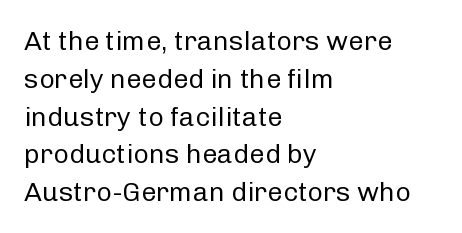
{"italic": "no", "bold": "no", "underline": "no", "align": "left", "line_spacing": "normal", "line_spacing_ratio": 1.4, "letter_spacing": "normal", "letter_spacing_em": 0.0, "glyph_px": 27}
